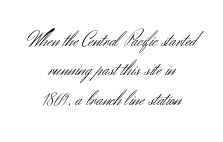
{"bold": "no", "underline": "no", "align": "center", "line_spacing": "normal", "line_spacing_ratio": 1.4, "letter_spacing": "normal", "letter_spacing_em": 0.0, "glyph_px": 21}
